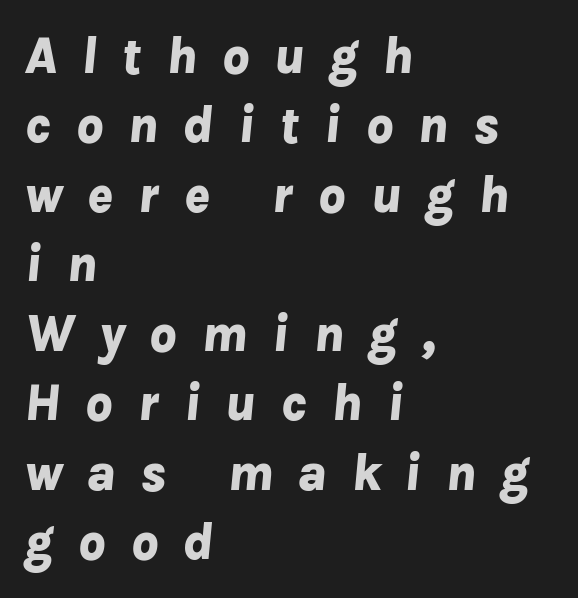
{"italic": "yes", "lean": "right", "slant_degrees": 8, "bold": "yes", "weight": "bold", "width": "normal", "stroke_contrast": "low", "x_height": "medium", "monospaced": "no", "underline": "no", "align": "left", "line_spacing": "normal", "line_spacing_ratio": 1.31, "letter_spacing": "wide", "letter_spacing_em": 0.46, "glyph_px": 53}
